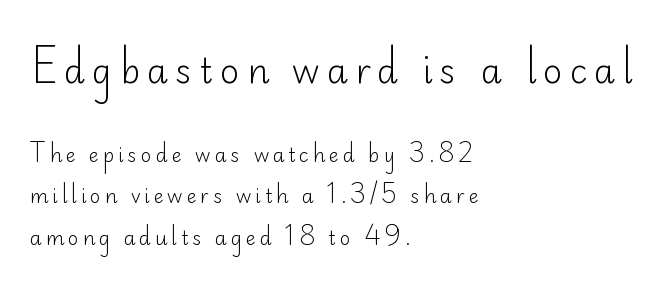
The image shows 34 px light sans-serif type, upright; set left-aligned, loose line spacing (2.19x), unusually wide letter spacing (+0.2 em), not underlined; the first (top) block is 1.79x larger; low stroke contrast and a small x-height.
